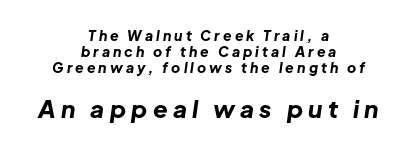
Q: Is the text bold? A: Yes.
Q: Is the text italic (slanted)? A: Yes, it leans right by about 8 degrees.
Q: Is the text underlined? A: No.
Q: How is the paragraph aligned? A: Centered.
Q: Is the spacing between letters normal or unusually wide? A: Unusually wide.
Q: Is the spacing between lines tight, normal or loose? A: Tight.
Q: Which block of text is set in a larger size, the first (top) or the second (bottom)? A: The second (bottom) one.
